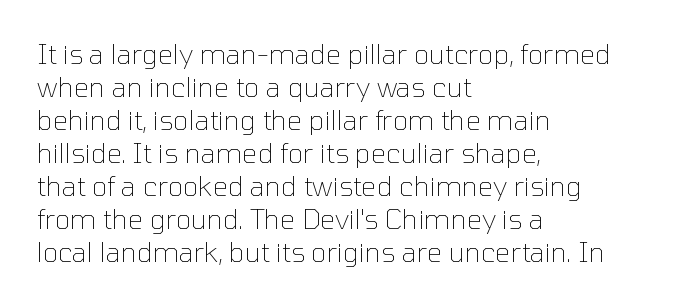
The type sits square on the baseline with zero lean. All the whitespace from short lines collects on the right. Students, note that the glyphs here touch the page at normal intervals. Weight class: somewhere from thin through regular. The foot of each line stays bare and open.
